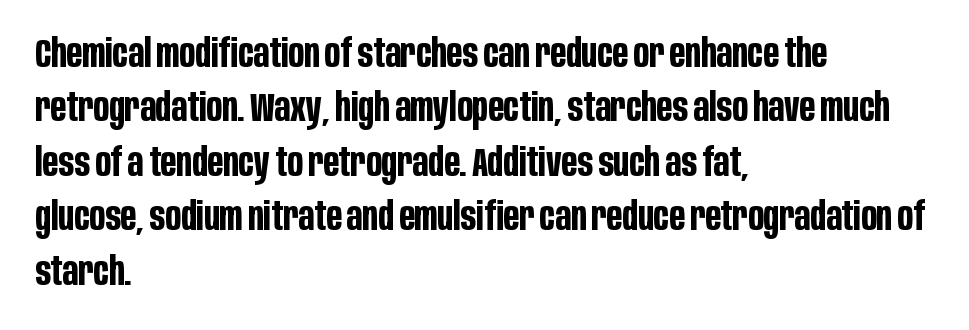
{"serif": "no", "italic": "no", "bold": "yes", "weight": "bold", "width": "condensed", "stroke_contrast": "low", "x_height": "large", "monospaced": "no", "underline": "no", "align": "left", "line_spacing": "normal", "line_spacing_ratio": 1.36, "letter_spacing": "normal", "letter_spacing_em": 0.0, "glyph_px": 40}
